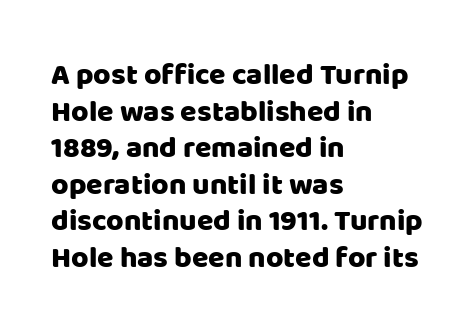
The image shows 30 px sans-serif type, upright; set left-aligned, line spacing 1.22x, normal letter spacing, not underlined; low stroke contrast and a large x-height.
